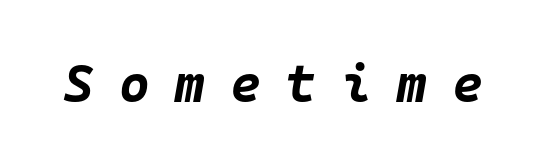
The image shows 53 px bold type, italic (leaning right), monospaced; set unusually wide letter spacing (+0.46 em), not underlined; low stroke contrast and a large x-height.
